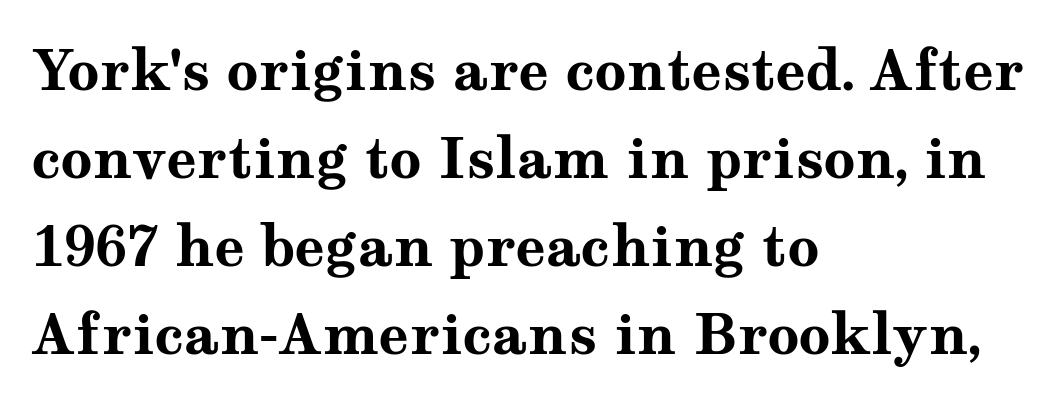
Q: Is the text bold? A: Yes.
Q: Is the text italic (slanted)? A: No, it is upright.
Q: Is the typeface a serif or a sans-serif typeface? A: Serif.
Q: Is the text underlined? A: No.
Q: How is the paragraph aligned? A: Left-aligned.
Q: Is the spacing between letters normal or unusually wide? A: Normal.
Q: Is the spacing between lines tight, normal or loose? A: Normal.
Q: Width (condensed, normal, or wide)? A: Wide.
Q: Stroke contrast? A: Medium.
Q: x-height? A: Medium.
Q: Monospaced? A: No.
